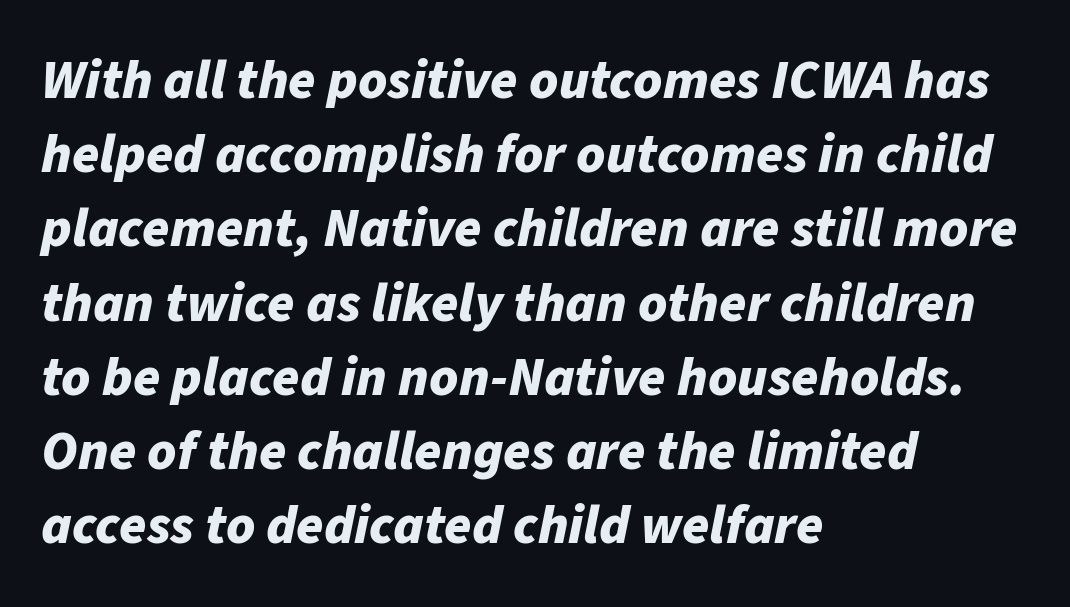
Q: Is the text bold? A: Yes.
Q: Is the text italic (slanted)? A: Yes, it leans right by about 11 degrees.
Q: Is the text underlined? A: No.
Q: How is the paragraph aligned? A: Left-aligned.
Q: Is the spacing between letters normal or unusually wide? A: Normal.
Q: Is the spacing between lines tight, normal or loose? A: Normal.
Q: Width (condensed, normal, or wide)? A: Normal.
Q: Stroke contrast? A: Low.
Q: x-height? A: Medium.
Q: Monospaced? A: No.
